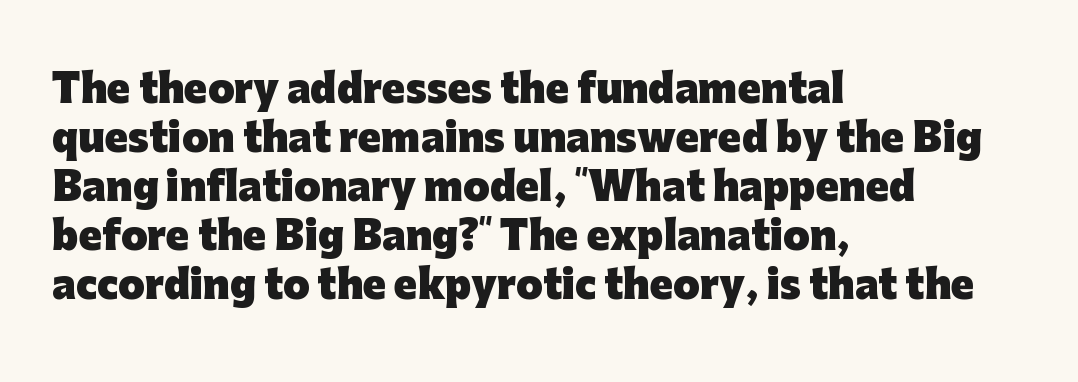
Q: Is the text bold? A: Yes.
Q: Is the text italic (slanted)? A: No, it is upright.
Q: Is the typeface a serif or a sans-serif typeface? A: Sans-serif.
Q: Is the text underlined? A: No.
Q: How is the paragraph aligned? A: Left-aligned.
Q: Is the spacing between letters normal or unusually wide? A: Normal.
Q: Is the spacing between lines tight, normal or loose? A: Normal.
Q: Width (condensed, normal, or wide)? A: Normal.
Q: Stroke contrast? A: Low.
Q: x-height? A: Medium.
Q: Monospaced? A: No.
